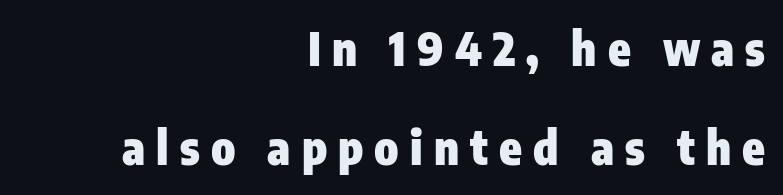
{"serif": "no", "italic": "no", "bold": "yes", "weight": "heavy", "width": "condensed", "stroke_contrast": "low", "x_height": "medium", "monospaced": "no", "underline": "no", "align": "right", "line_spacing": "loose", "line_spacing_ratio": 2.16, "letter_spacing": "wide", "letter_spacing_em": 0.24, "glyph_px": 46}
